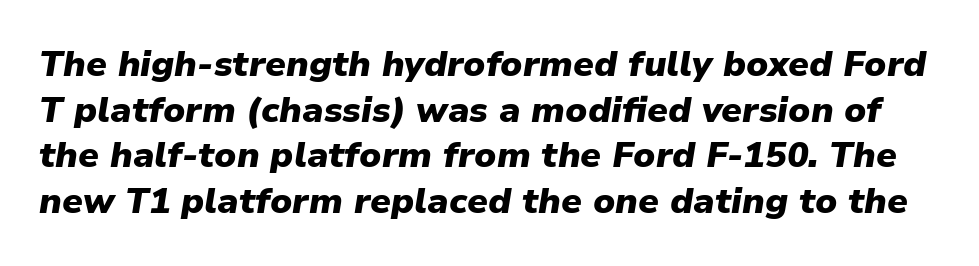
{"italic": "yes", "lean": "right", "slant_degrees": 9, "bold": "yes", "weight": "heavy", "width": "normal", "stroke_contrast": "low", "x_height": "medium", "monospaced": "no", "underline": "no", "line_spacing": "normal", "line_spacing_ratio": 1.27, "letter_spacing": "normal", "letter_spacing_em": 0.0, "glyph_px": 36}
